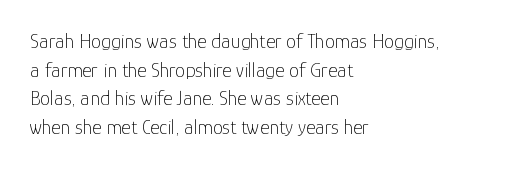
The image shows 20 px text type, upright; set left-aligned, normal line spacing (1.43x), normal letter spacing, not underlined.
